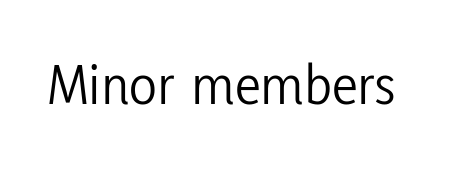
Lines of text with bare space underneath. Look at the tracking — it's just the regular setting, nothing added. Letters have the restrained weight of plain body copy at most. This rendering employs a face without finishing strokes, i.e., a sans-serif. These lines were composed using upright roman letters.
